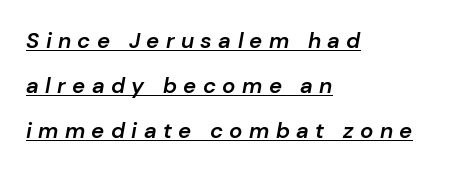
Q: Is the text bold? A: Semi-bold.
Q: Is the text italic (slanted)? A: Yes, it leans right by about 10 degrees.
Q: Is the text underlined? A: Yes.
Q: How is the paragraph aligned? A: Left-aligned.
Q: Is the spacing between letters normal or unusually wide? A: Unusually wide.
Q: Is the spacing between lines tight, normal or loose? A: Loose.
